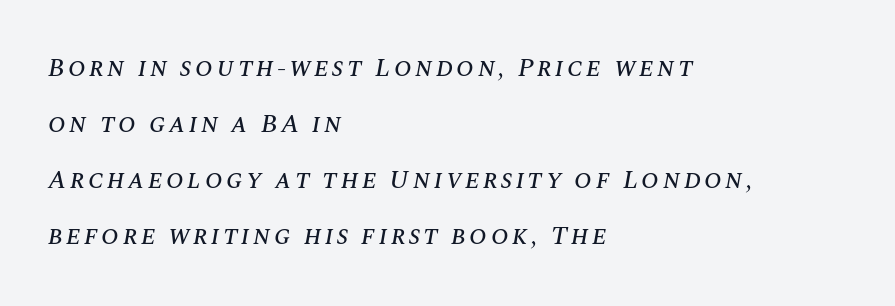
{"italic": "yes", "lean": "right", "slant_degrees": 10, "underline": "no", "align": "left", "line_spacing": "loose", "line_spacing_ratio": 2.16, "glyph_px": 26}
